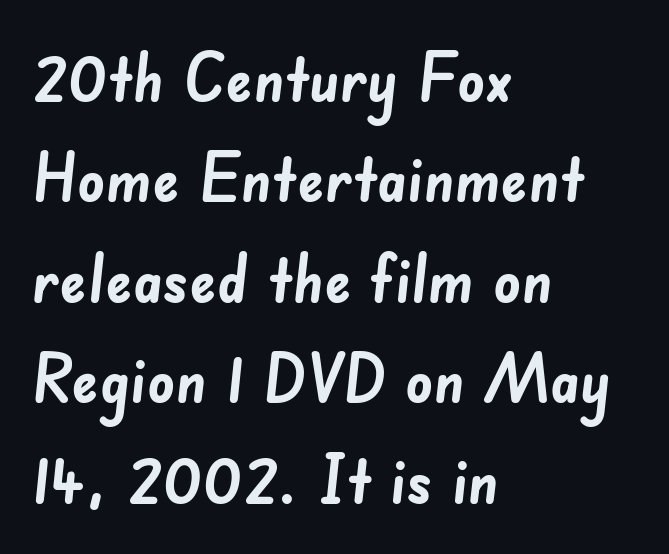
{"serif": "no", "bold": "yes", "weight": "semibold", "width": "normal", "stroke_contrast": "low", "x_height": "small", "monospaced": "no", "underline": "no", "align": "left", "line_spacing": "normal", "line_spacing_ratio": 1.5, "letter_spacing": "normal", "letter_spacing_em": 0.0, "glyph_px": 67}
